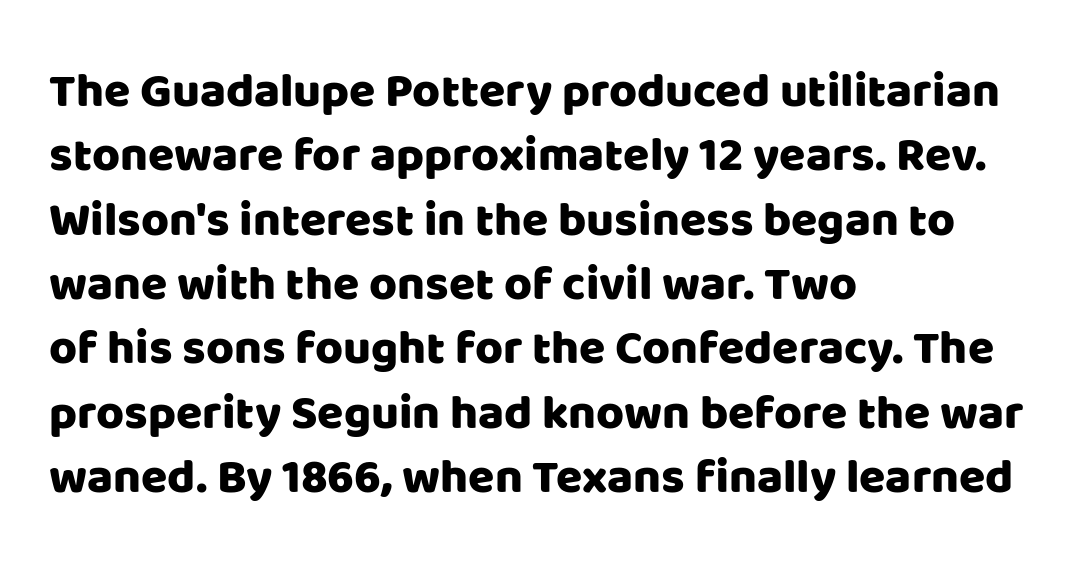
The paragraph shown leans on its left margin. The strip under each line holds only bare page. The passage shown is typed in a proportional face where columns would drift. Posture: straight, roman, zero tilt.
